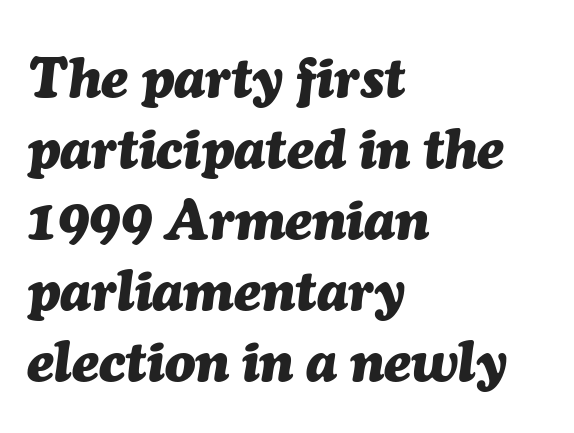
A typesetter would call this proportional, since set widths differ per character. Reading down the column, the eye jumps a familiar distance to each next line. Yep, that's italic — everything's leaning. Letter spacing: default.
